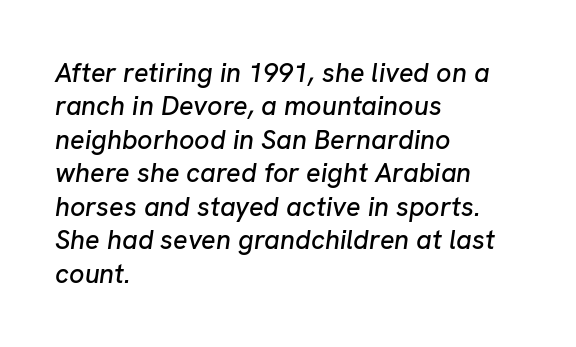
The image shows 27 px text type, italic (leaning right); set left-aligned, line spacing 1.24x, normal letter spacing, not underlined.
